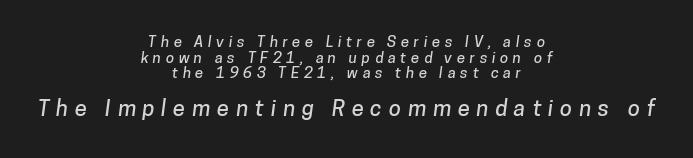
The image shows 22 px text type; set centered, tight line spacing (1.04x), unusually wide letter spacing (+0.31 em), not underlined; the second (bottom) block is 1.47x larger.
